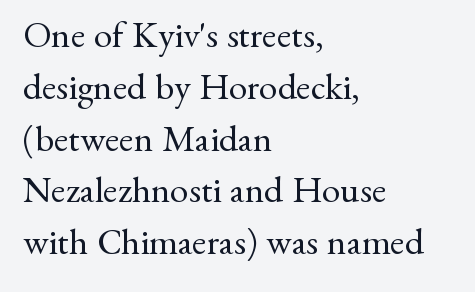
Q: Is the text bold? A: No.
Q: Is the text italic (slanted)? A: No, it is upright.
Q: Is the typeface a serif or a sans-serif typeface? A: Serif.
Q: Is the text underlined? A: No.
Q: How is the paragraph aligned? A: Left-aligned.
Q: Is the spacing between letters normal or unusually wide? A: Normal.
Q: Is the spacing between lines tight, normal or loose? A: Normal.
Q: Width (condensed, normal, or wide)? A: Normal.
Q: Stroke contrast? A: Medium.
Q: x-height? A: Small.
Q: Monospaced? A: No.
